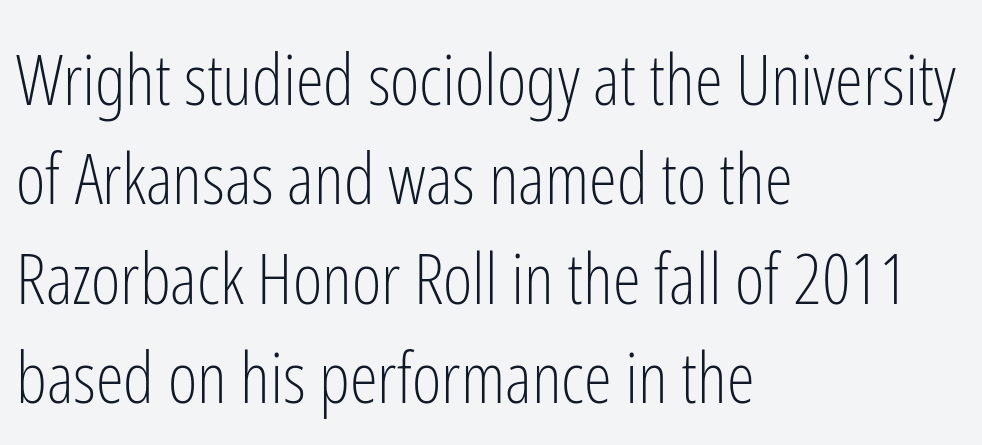
Q: Is the text bold? A: No.
Q: Is the text italic (slanted)? A: No, it is upright.
Q: Is the typeface a serif or a sans-serif typeface? A: Sans-serif.
Q: Is the text underlined? A: No.
Q: How is the paragraph aligned? A: Left-aligned.
Q: Is the spacing between letters normal or unusually wide? A: Normal.
Q: Is the spacing between lines tight, normal or loose? A: Normal.
Q: Width (condensed, normal, or wide)? A: Condensed.
Q: Stroke contrast? A: Low.
Q: x-height? A: Medium.
Q: Monospaced? A: No.
